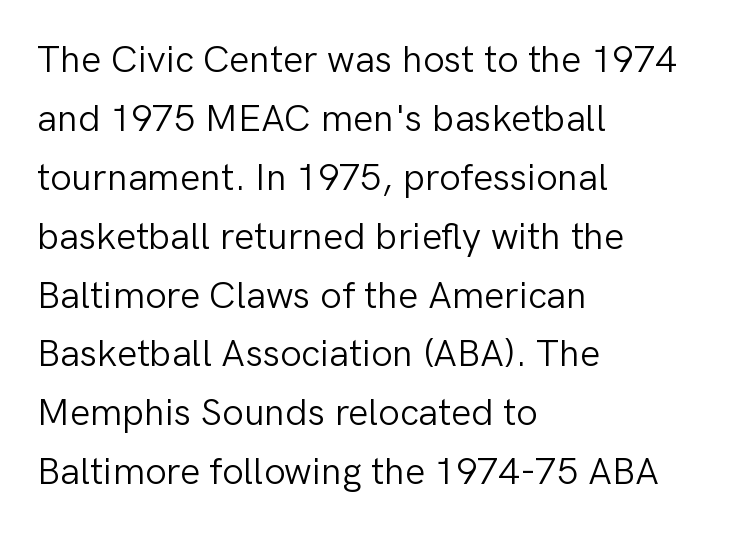
The image shows 38 px light sans-serif type, upright; set left-aligned, normal line spacing (1.55x), normal letter spacing, not underlined; low stroke contrast and a medium x-height.
